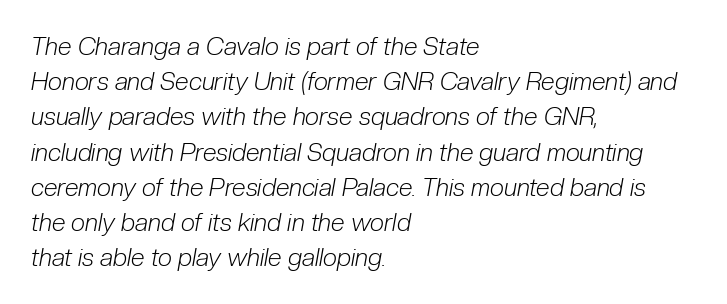
The image shows 25 px text type, italic (leaning right); set left-aligned, normal line spacing (1.41x), normal letter spacing, not underlined.
